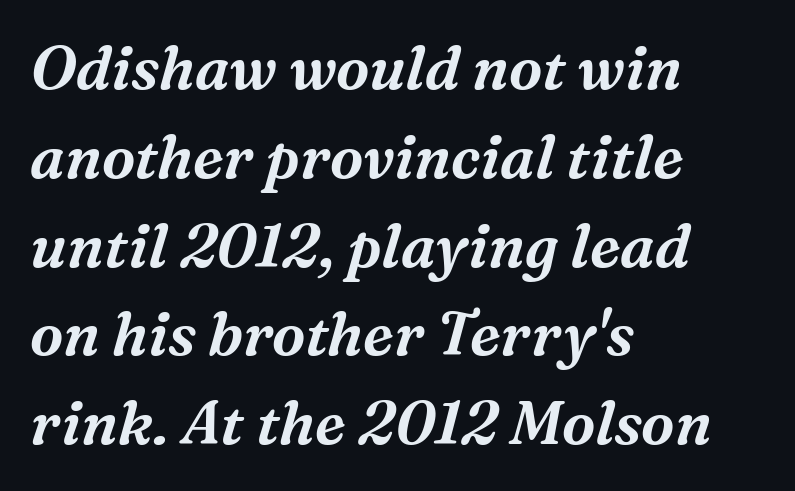
Q: Is the text italic (slanted)? A: Yes, it leans right by about 16 degrees.
Q: Is the typeface a serif or a sans-serif typeface? A: Serif.
Q: Is the text underlined? A: No.
Q: How is the paragraph aligned? A: Left-aligned.
Q: Is the spacing between letters normal or unusually wide? A: Normal.
Q: Is the spacing between lines tight, normal or loose? A: Normal.
Q: Width (condensed, normal, or wide)? A: Normal.
Q: Stroke contrast? A: Medium.
Q: x-height? A: Medium.
Q: Monospaced? A: No.
